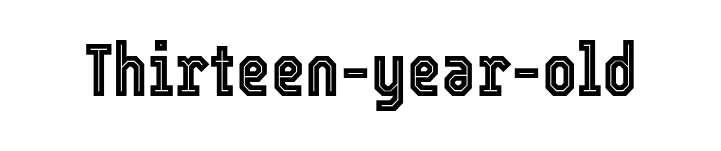
The image shows 74 px condensed type, upright; set normal letter spacing, not underlined; a medium x-height.
